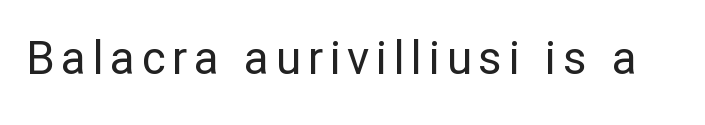
The image shows 46 px regular-weight sans-serif type, upright; set not underlined; low stroke contrast and a medium x-height.
